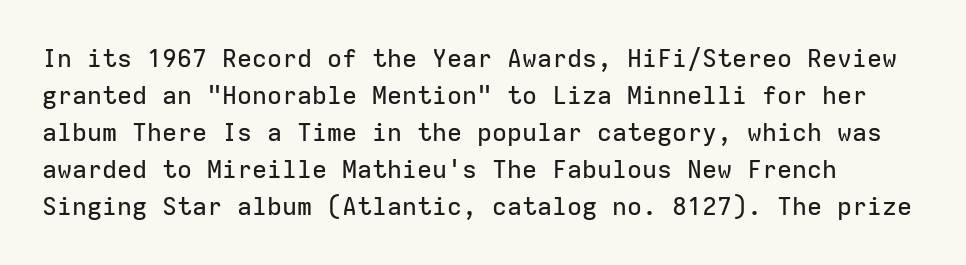
{"italic": "no", "underline": "no", "line_spacing": "normal", "line_spacing_ratio": 1.48, "letter_spacing": "normal", "letter_spacing_em": 0.0, "glyph_px": 25}
